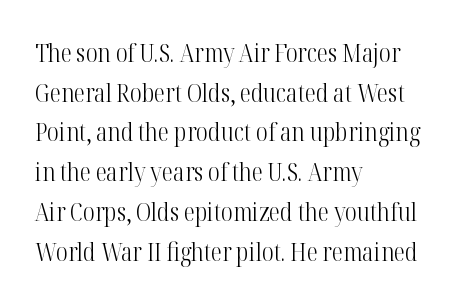
Q: Is the text bold? A: No.
Q: Is the text italic (slanted)? A: No, it is upright.
Q: Is the text underlined? A: No.
Q: How is the paragraph aligned? A: Left-aligned.
Q: Is the spacing between letters normal or unusually wide? A: Normal.
Q: Is the spacing between lines tight, normal or loose? A: Normal.
